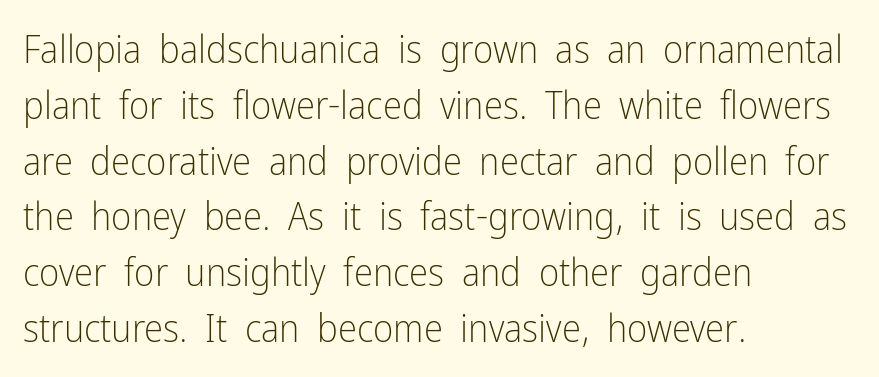
Q: Is the text bold? A: No.
Q: Is the text italic (slanted)? A: No, it is upright.
Q: Is the typeface a serif or a sans-serif typeface? A: Sans-serif.
Q: Is the text underlined? A: No.
Q: How is the paragraph aligned? A: Left-aligned.
Q: Is the spacing between letters normal or unusually wide? A: Normal.
Q: Is the spacing between lines tight, normal or loose? A: Normal.
Q: Width (condensed, normal, or wide)? A: Condensed.
Q: Stroke contrast? A: Low.
Q: x-height? A: Medium.
Q: Monospaced? A: No.
